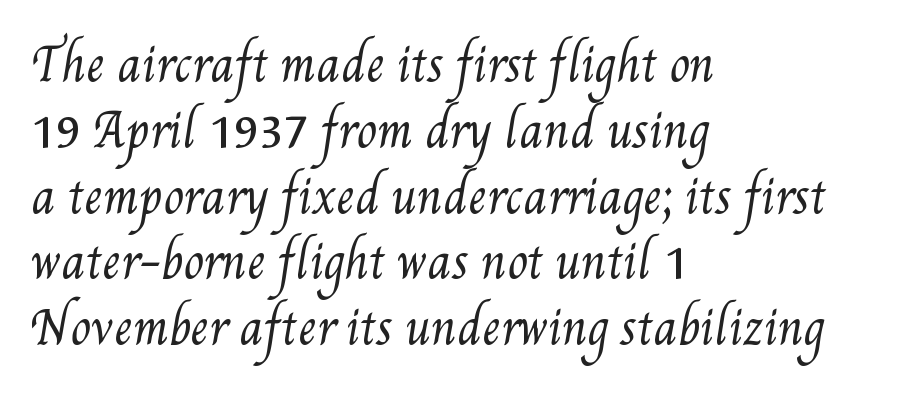
Layout note: lines flush left. This rendering features lettering with no underline. Looks like regular typesetting: each glyph gets only the width it needs. Compared with typical body copy, the letter spacing here is the same. What's the leading like? Ordinary, nothing unusual. The strokes carry an ordinary text weight at most.
